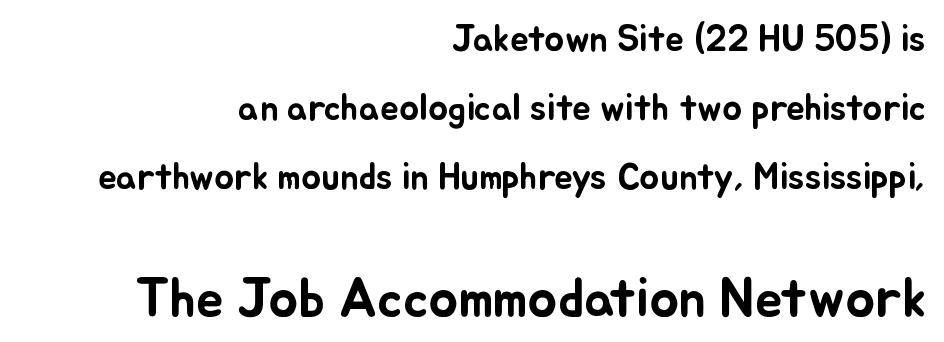
The image shows 55 px text type, upright; set right-aligned, line spacing 1.86x, normal letter spacing, not underlined; the second (bottom) block is 1.49x larger; low stroke contrast and a small x-height.
